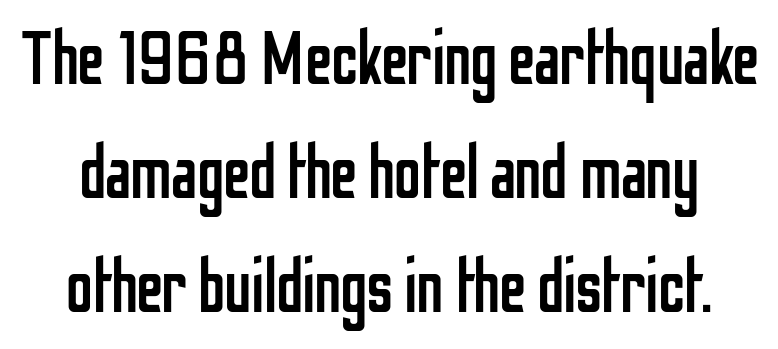
Q: Is the text bold? A: No.
Q: Is the text italic (slanted)? A: No, it is upright.
Q: Is the typeface a serif or a sans-serif typeface? A: Sans-serif.
Q: Is the text underlined? A: No.
Q: Is the spacing between letters normal or unusually wide? A: Normal.
Q: Is the spacing between lines tight, normal or loose? A: Normal.
Q: Width (condensed, normal, or wide)? A: Condensed.
Q: Stroke contrast? A: Low.
Q: x-height? A: Medium.
Q: Monospaced? A: No.
